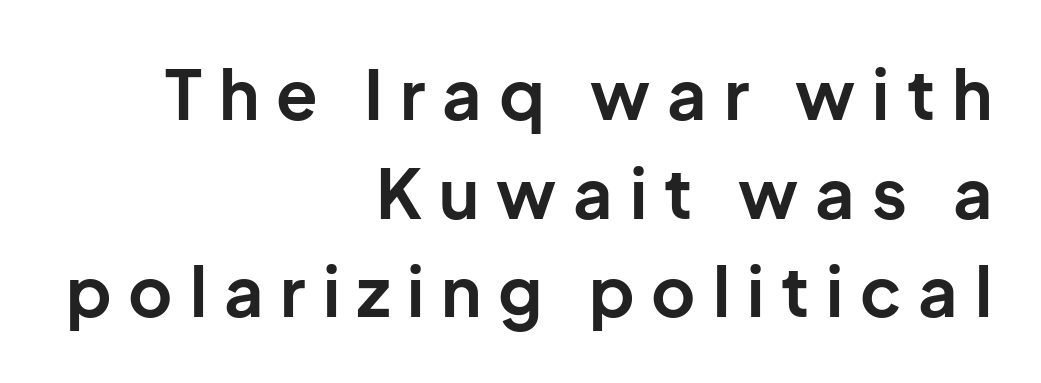
{"serif": "no", "italic": "no", "bold": "yes", "weight": "bold", "width": "normal", "stroke_contrast": "low", "x_height": "medium", "monospaced": "no", "underline": "no", "align": "right", "line_spacing": "normal", "line_spacing_ratio": 1.45, "letter_spacing": "wide", "letter_spacing_em": 0.25, "glyph_px": 68}
